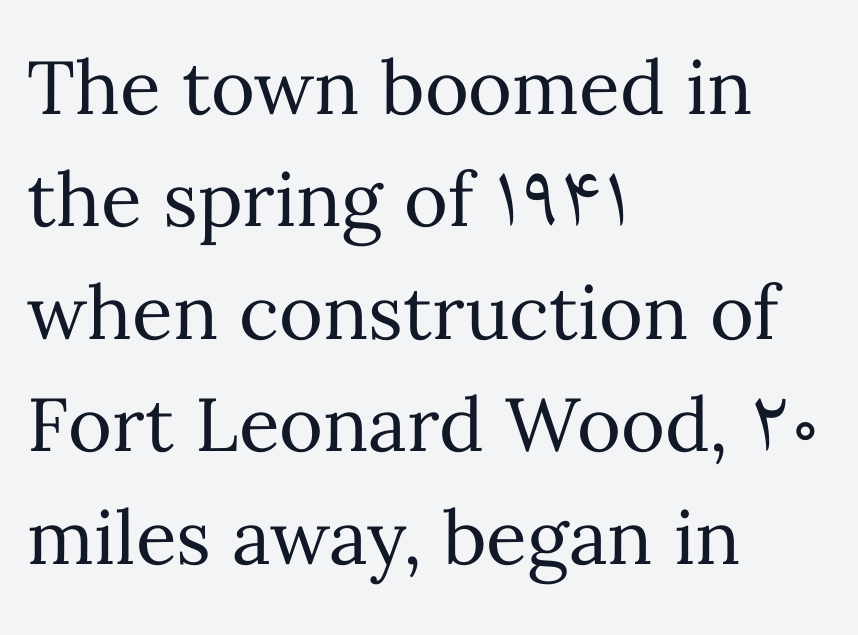
A quiet, ordinary-to-light weight characterises the typeface. Nobody touched the tracking dial on this one. The space beneath each line is pristine and unruled. In terms of posture, this sample is upright.
